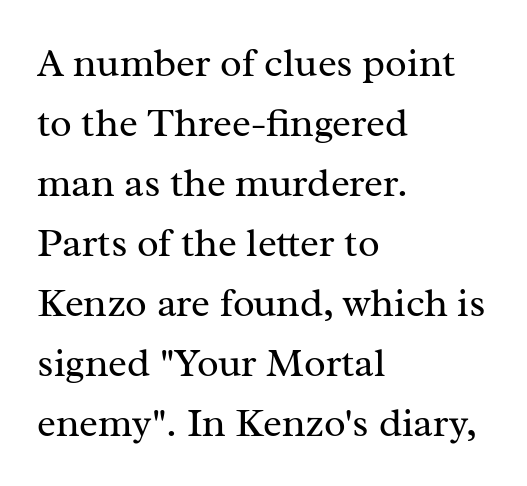
Q: Is the text bold? A: No.
Q: Is the text italic (slanted)? A: No, it is upright.
Q: Is the typeface a serif or a sans-serif typeface? A: Serif.
Q: Is the text underlined? A: No.
Q: How is the paragraph aligned? A: Left-aligned.
Q: Is the spacing between letters normal or unusually wide? A: Normal.
Q: Is the spacing between lines tight, normal or loose? A: Normal.
Q: Width (condensed, normal, or wide)? A: Normal.
Q: Stroke contrast? A: Medium.
Q: x-height? A: Medium.
Q: Monospaced? A: No.
